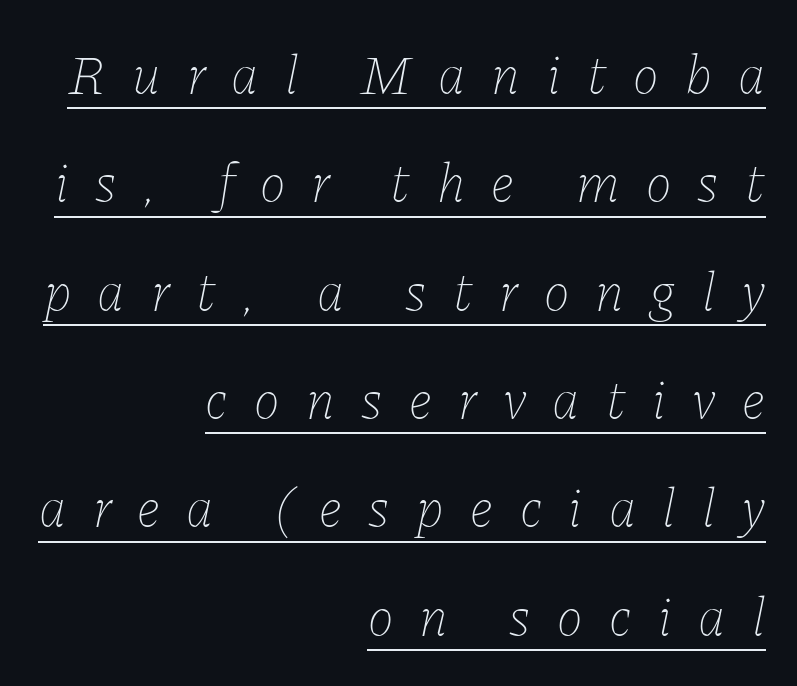
{"italic": "yes", "lean": "right", "slant_degrees": 11, "bold": "no", "weight": "thin", "width": "normal", "stroke_contrast": "low", "x_height": "medium", "monospaced": "no", "underline": "yes", "align": "right", "line_spacing": "loose", "line_spacing_ratio": 1.97, "letter_spacing": "wide", "letter_spacing_em": 0.48, "glyph_px": 55}
